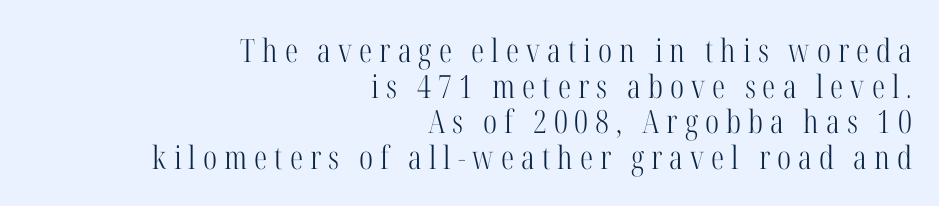
{"serif": "yes", "italic": "no", "bold": "no", "weight": "light", "width": "condensed", "stroke_contrast": "high", "x_height": "medium", "monospaced": "no", "underline": "no", "align": "right", "line_spacing": "tight", "line_spacing_ratio": 1.11, "letter_spacing": "wide", "letter_spacing_em": 0.22, "glyph_px": 32}
